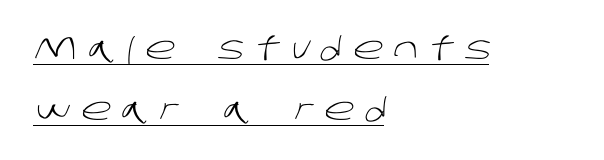
{"serif": "no", "bold": "no", "weight": "light", "width": "normal", "stroke_contrast": "low", "x_height": "large", "monospaced": "no", "underline": "yes", "align": "left", "line_spacing": "loose", "line_spacing_ratio": 1.98, "letter_spacing": "wide", "letter_spacing_em": 0.36, "glyph_px": 31}
